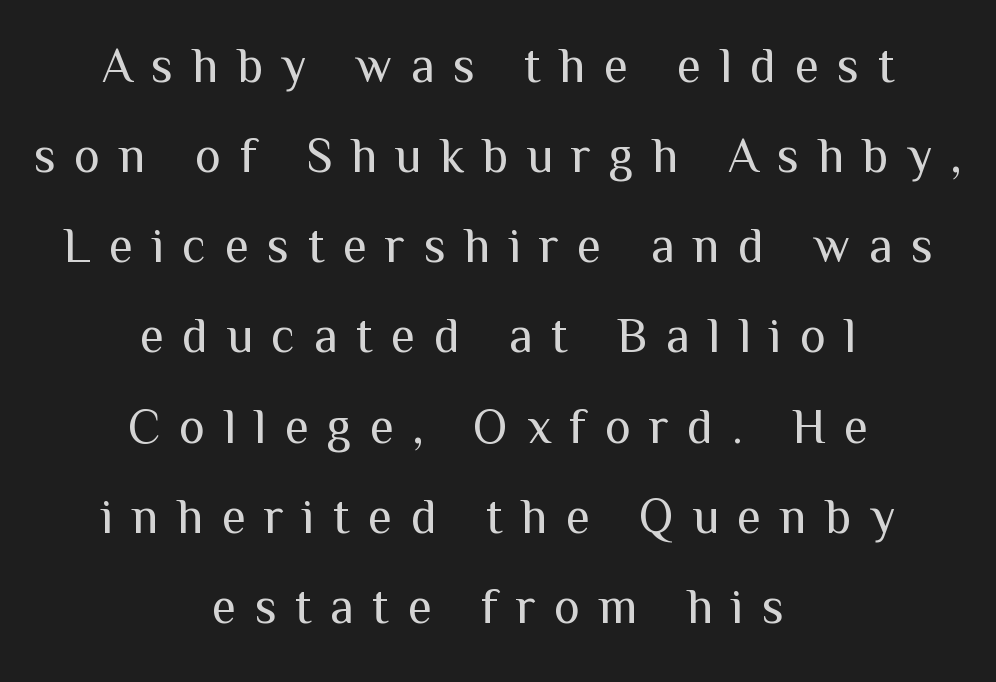
The image shows 49 px regular-weight sans-serif type, upright; set centered, line spacing 1.84x, unusually wide letter spacing (+0.38 em), not underlined; medium stroke contrast and a medium x-height.
